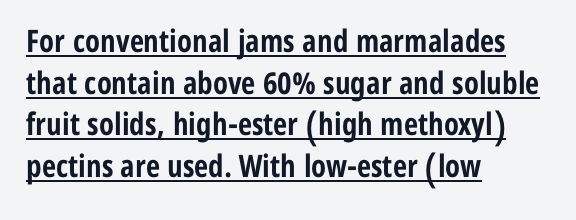
Q: Is the text bold? A: Yes.
Q: Is the text italic (slanted)? A: No, it is upright.
Q: Is the typeface a serif or a sans-serif typeface? A: Sans-serif.
Q: Is the text underlined? A: Yes.
Q: How is the paragraph aligned? A: Left-aligned.
Q: Is the spacing between letters normal or unusually wide? A: Normal.
Q: Is the spacing between lines tight, normal or loose? A: Normal.
Q: Width (condensed, normal, or wide)? A: Condensed.
Q: Stroke contrast? A: Low.
Q: x-height? A: Medium.
Q: Monospaced? A: No.
